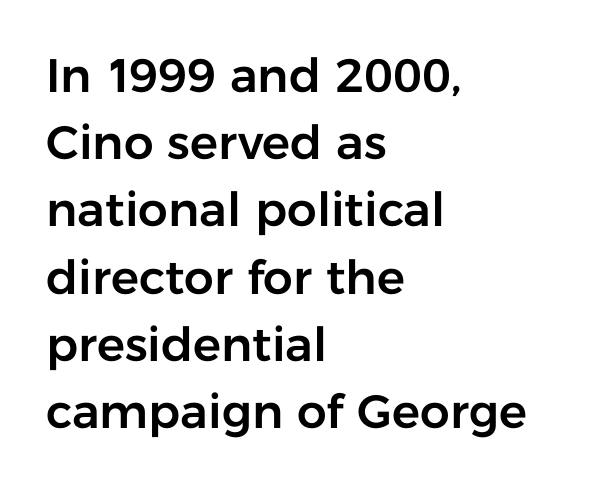
The image shows 47 px sans-serif type, upright; set left-aligned, normal line spacing (1.43x), normal letter spacing, not underlined; low stroke contrast and a medium x-height.
